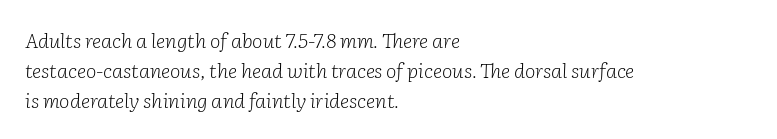
The image shows 20 px text type, italic (leaning right); set left-aligned, normal line spacing (1.49x), normal letter spacing, not underlined.
